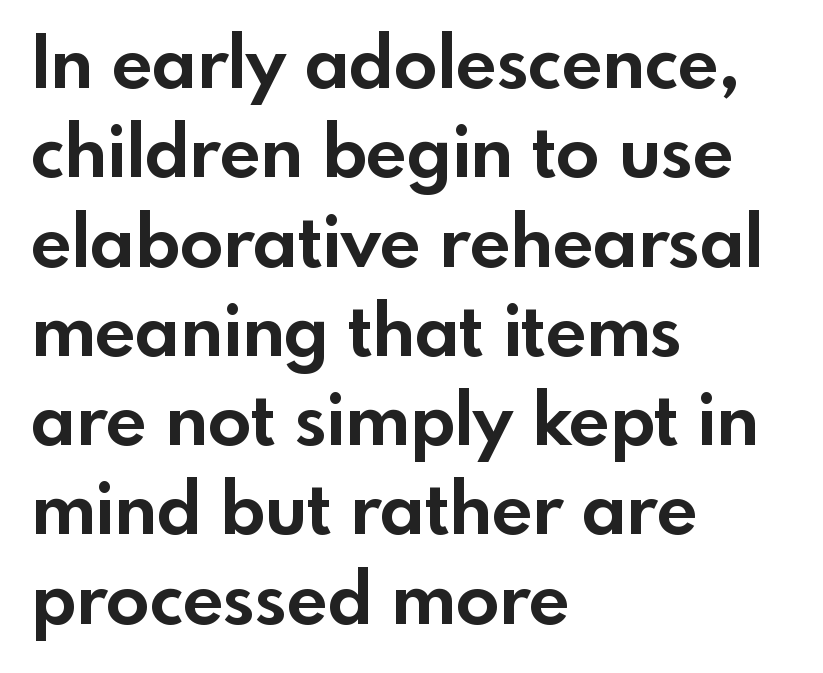
Q: Is the text bold? A: Yes.
Q: Is the text italic (slanted)? A: No, it is upright.
Q: Is the typeface a serif or a sans-serif typeface? A: Sans-serif.
Q: Is the text underlined? A: No.
Q: How is the paragraph aligned? A: Left-aligned.
Q: Is the spacing between letters normal or unusually wide? A: Normal.
Q: Width (condensed, normal, or wide)? A: Normal.
Q: x-height? A: Small.
Q: Monospaced? A: No.
